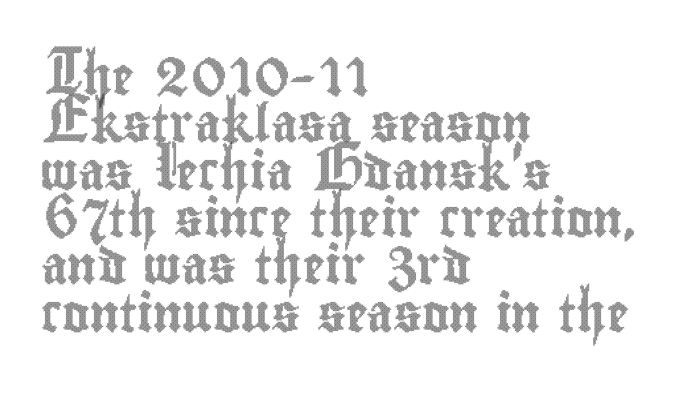
The image shows 37 px condensed type, upright; set left-aligned, normal line spacing (1.28x), normal letter spacing, not underlined; a small x-height.
